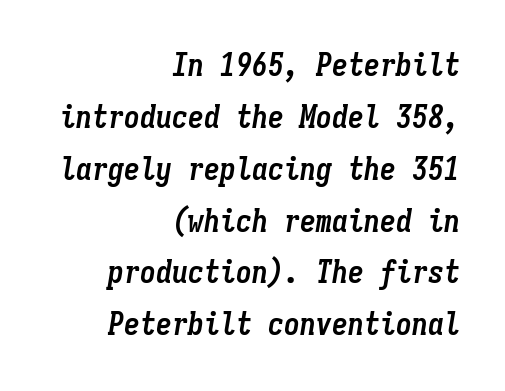
The image shows 32 px semibold, condensed type, italic (leaning right), monospaced; set right-aligned, normal line spacing (1.62x), normal letter spacing, not underlined; low stroke contrast and a medium x-height.
